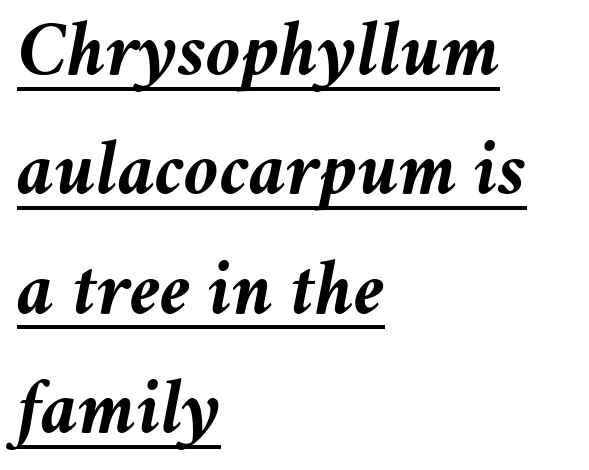
Q: Is the text bold? A: Yes.
Q: Is the text italic (slanted)? A: Yes, it leans right by about 11 degrees.
Q: Is the text underlined? A: Yes.
Q: How is the paragraph aligned? A: Left-aligned.
Q: Is the spacing between letters normal or unusually wide? A: Normal.
Q: Is the spacing between lines tight, normal or loose? A: Normal.
Q: Width (condensed, normal, or wide)? A: Normal.
Q: Stroke contrast? A: Medium.
Q: x-height? A: Medium.
Q: Monospaced? A: No.
